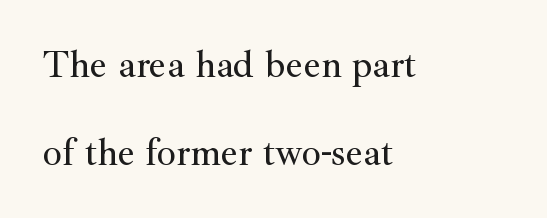
The image shows 38 px serif type, upright; set left-aligned, loose line spacing (2.31x), normal letter spacing, not underlined; medium stroke contrast and a small x-height.
